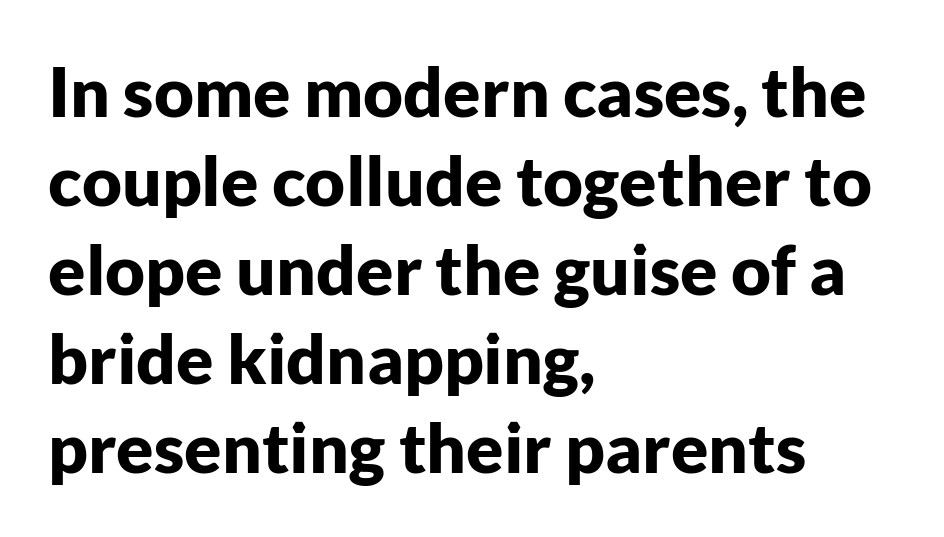
{"serif": "no", "italic": "no", "bold": "yes", "weight": "bold", "width": "normal", "stroke_contrast": "low", "x_height": "medium", "monospaced": "no", "underline": "no", "align": "left", "line_spacing": "normal", "line_spacing_ratio": 1.29, "letter_spacing": "normal", "letter_spacing_em": 0.0, "glyph_px": 69}
